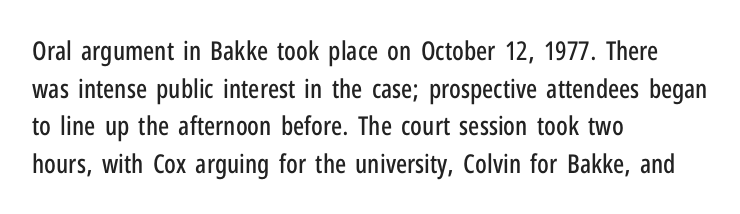
The image shows 26 px text type, upright; set left-aligned, normal line spacing (1.45x), normal letter spacing, not underlined.
